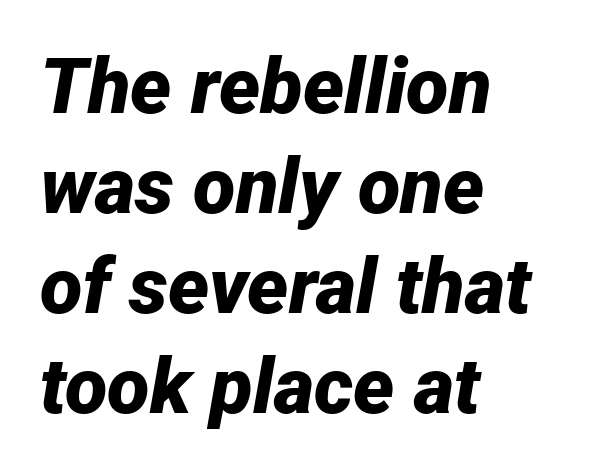
Q: Is the text bold? A: Yes.
Q: Is the text italic (slanted)? A: Yes, it leans right by about 12 degrees.
Q: Is the text underlined? A: No.
Q: How is the paragraph aligned? A: Left-aligned.
Q: Is the spacing between letters normal or unusually wide? A: Normal.
Q: Is the spacing between lines tight, normal or loose? A: Normal.
Q: Width (condensed, normal, or wide)? A: Normal.
Q: Stroke contrast? A: Low.
Q: x-height? A: Medium.
Q: Monospaced? A: No.
